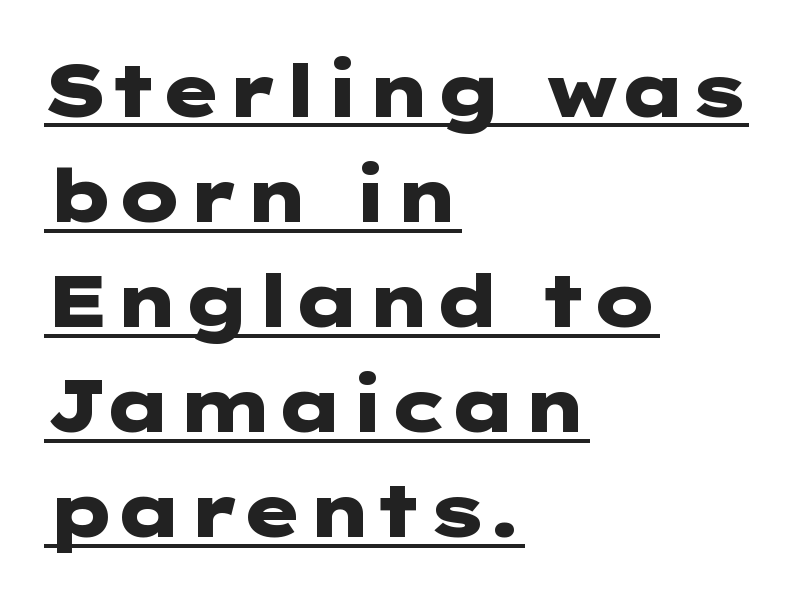
The image shows 73 px heavy, wide sans-serif type, upright; set left-aligned, normal line spacing (1.44x), normal letter spacing, underlined; low stroke contrast and a medium x-height.
